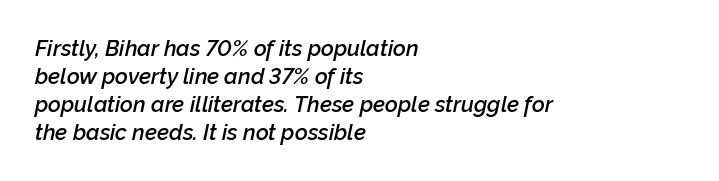
The image shows 22 px text type, italic (leaning right); set left-aligned, normal line spacing (1.27x), normal letter spacing, not underlined.
